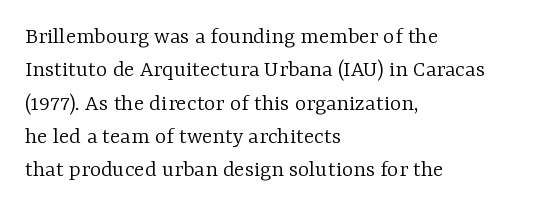
{"italic": "no", "bold": "no", "underline": "no", "align": "left", "line_spacing": "normal", "line_spacing_ratio": 1.39, "letter_spacing": "normal", "letter_spacing_em": 0.0, "glyph_px": 24}
